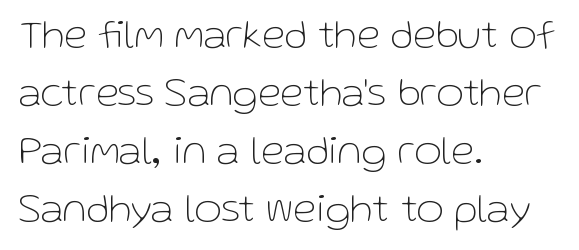
{"serif": "no", "italic": "no", "bold": "no", "weight": "thin", "width": "normal", "stroke_contrast": "low", "x_height": "medium", "monospaced": "no", "underline": "no", "align": "left", "line_spacing": "normal", "line_spacing_ratio": 1.38, "letter_spacing": "normal", "letter_spacing_em": 0.0, "glyph_px": 42}
